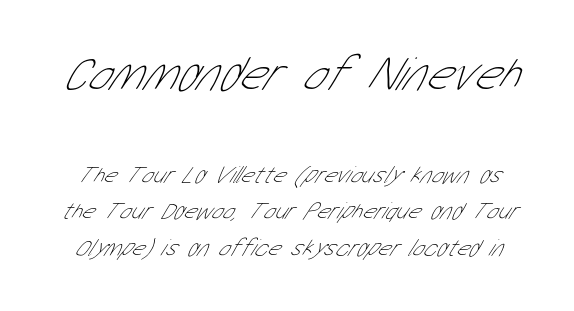
{"serif": "no", "bold": "no", "weight": "thin", "width": "condensed", "stroke_contrast": "low", "x_height": "medium", "monospaced": "no", "underline": "no", "line_spacing": "normal", "line_spacing_ratio": 1.51, "letter_spacing": "normal", "letter_spacing_em": 0.0, "larger_block": "first", "size_ratio": 2.04, "glyph_px": 49}
